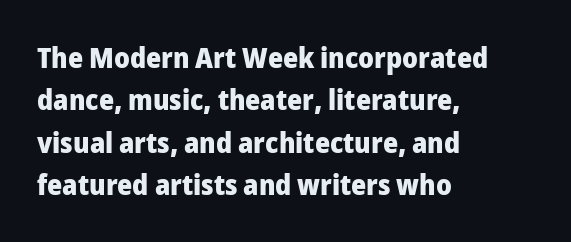
{"serif": "no", "italic": "no", "bold": "yes", "weight": "heavy", "width": "normal", "stroke_contrast": "low", "x_height": "medium", "monospaced": "no", "underline": "no", "align": "left", "line_spacing": "normal", "line_spacing_ratio": 1.46, "letter_spacing": "normal", "letter_spacing_em": 0.0, "glyph_px": 29}
